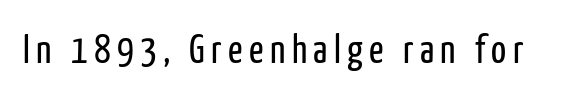
The gap between lines stays unmarked. Every character sits straight up, as roman type does. No letter is thick-stroked: the sample isn't bold. The passage shown is typed in a proportional face where columns would drift. Each letter's strokes conclude bluntly, with no projecting serifs.
